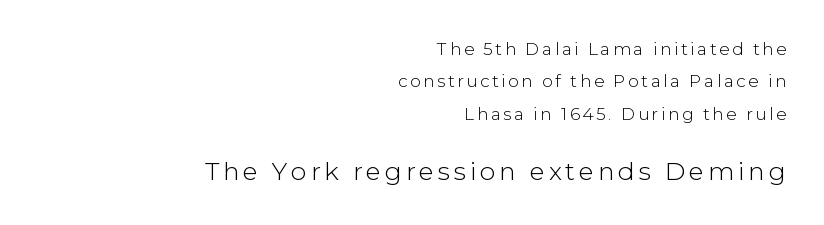
Q: Is the text bold? A: No.
Q: Is the text italic (slanted)? A: No, it is upright.
Q: Is the text underlined? A: No.
Q: How is the paragraph aligned? A: Right-aligned.
Q: Is the spacing between lines tight, normal or loose? A: Loose.
Q: Which block of text is set in a larger size, the first (top) or the second (bottom)? A: The second (bottom) one.
